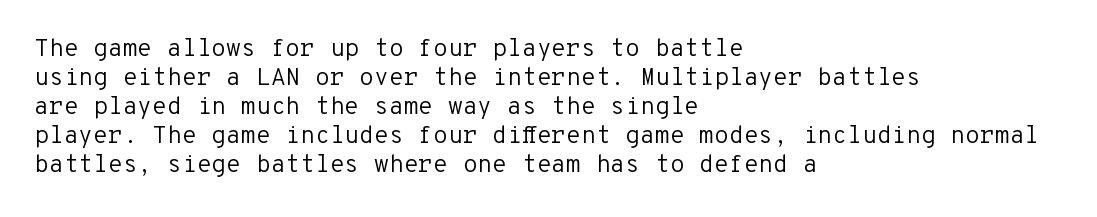
{"italic": "no", "bold": "no", "underline": "no", "align": "left", "line_spacing_ratio": 1.21, "letter_spacing": "normal", "letter_spacing_em": 0.0, "glyph_px": 24}
